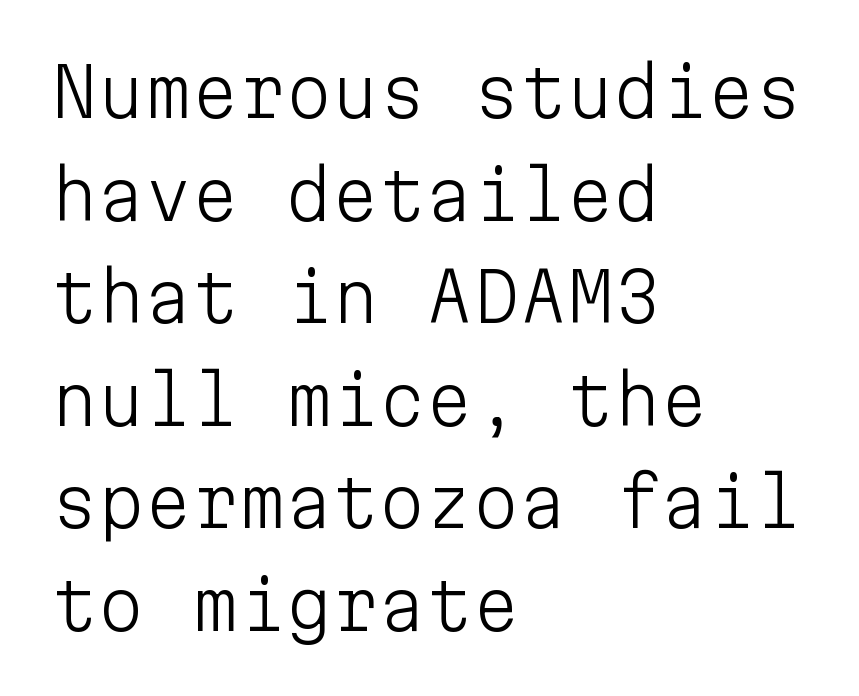
Q: Is the text bold? A: No.
Q: Is the text italic (slanted)? A: No, it is upright.
Q: Is the typeface a serif or a sans-serif typeface? A: Sans-serif.
Q: Is the text underlined? A: No.
Q: How is the paragraph aligned? A: Left-aligned.
Q: Is the spacing between letters normal or unusually wide? A: Normal.
Q: Is the spacing between lines tight, normal or loose? A: Normal.
Q: Width (condensed, normal, or wide)? A: Normal.
Q: Stroke contrast? A: Low.
Q: x-height? A: Medium.
Q: Monospaced? A: Yes.
